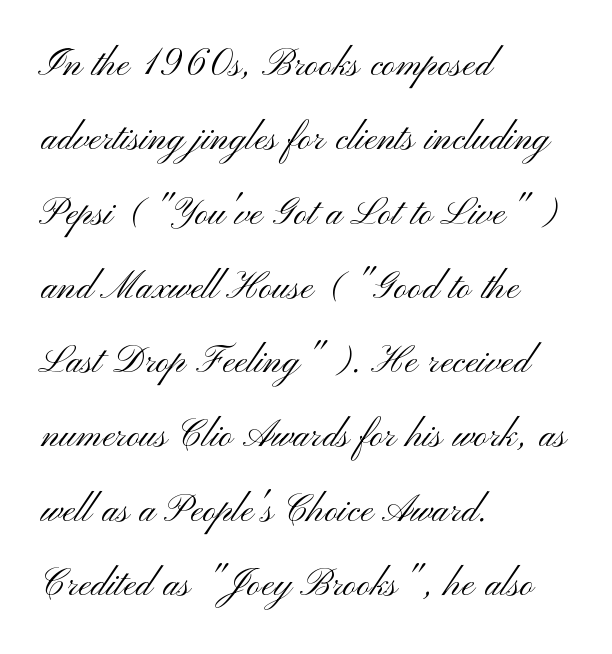
The area under the type is left untouched. Varying glyph widths throughout — classic text-font behaviour. Does the type have serifs? No, each stem ends abruptly. Weight: in the light-to-regular range. The line-height multiplier appears to be the usual default.
